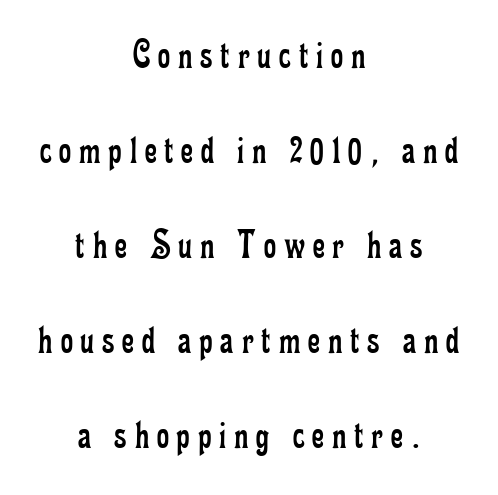
Q: Is the text bold? A: No.
Q: Is the text italic (slanted)? A: No, it is upright.
Q: Is the typeface a serif or a sans-serif typeface? A: Serif.
Q: Is the text underlined? A: No.
Q: How is the paragraph aligned? A: Centered.
Q: Is the spacing between lines tight, normal or loose? A: Loose.
Q: Width (condensed, normal, or wide)? A: Condensed.
Q: Stroke contrast? A: Low.
Q: x-height? A: Small.
Q: Monospaced? A: No.
